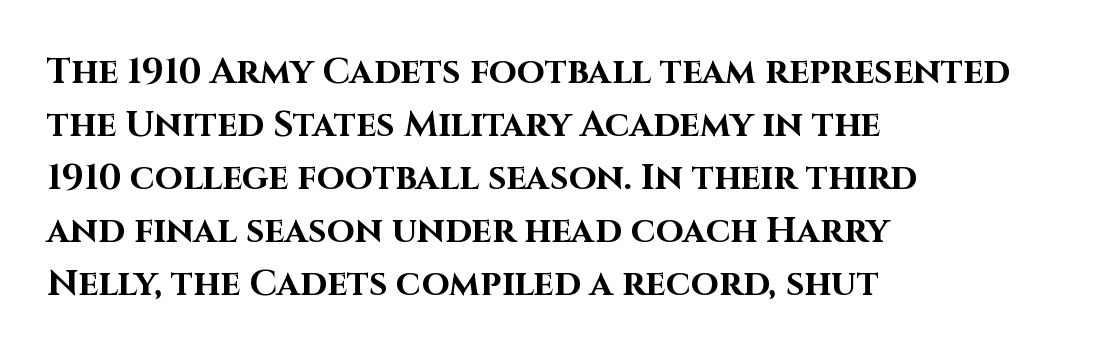
The image shows 36 px bold sans-serif type, upright; set left-aligned, normal line spacing (1.47x), normal letter spacing, not underlined; high stroke contrast and a large x-height.
